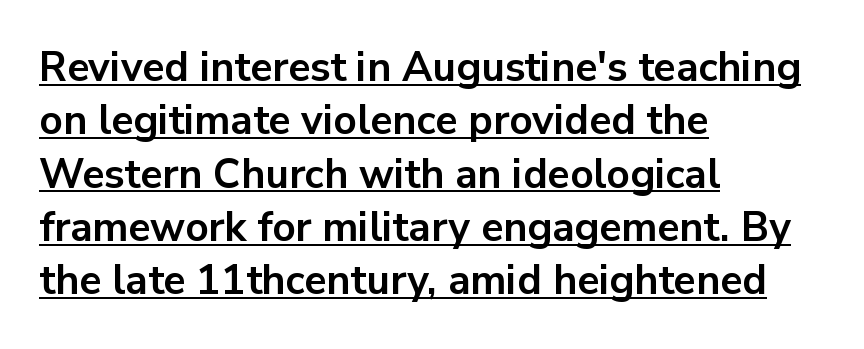
The image shows 41 px bold sans-serif type, upright; set left-aligned, normal line spacing (1.3x), normal letter spacing, underlined; low stroke contrast and a medium x-height.
